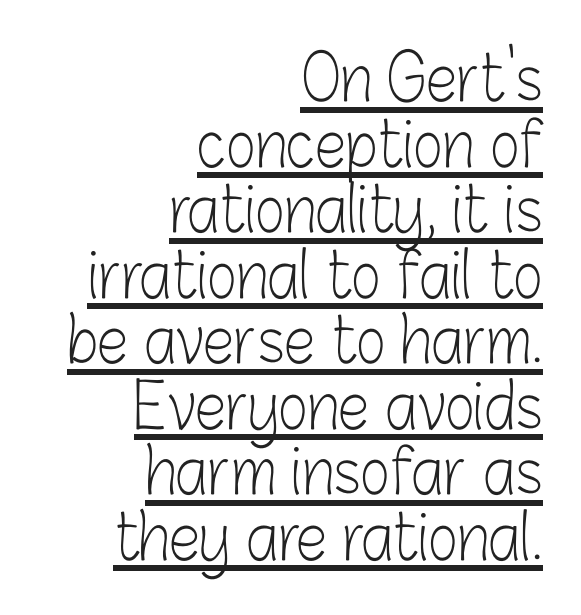
Character widths vary here, with narrow letters taking less room than wide ones. Leading: reduced. Students, note that the glyphs here touch the page at normal intervals. The words here are underlined. The font sits on the lighter half of the weight spectrum, regular included. The specimen reads as upright at a glance.
